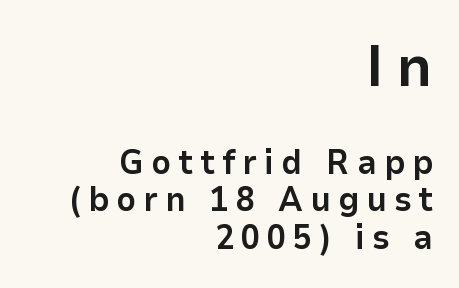
Whoever set this chose condensed vertical rhythm over breathing room. Bigger letters appear in the top chunk; the bottom chunk is reduced. Strokes here are thick enough to call this a true bold. The characters display no serif detailing; their extremities are plain.
